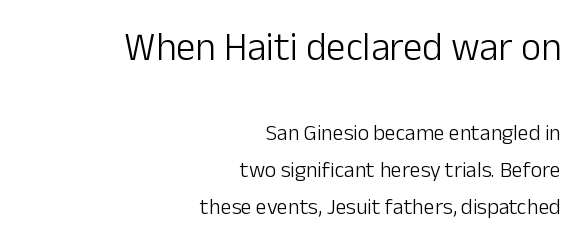
Q: Is the text bold? A: No.
Q: Is the text italic (slanted)? A: No, it is upright.
Q: Is the typeface a serif or a sans-serif typeface? A: Sans-serif.
Q: Is the text underlined? A: No.
Q: How is the paragraph aligned? A: Right-aligned.
Q: Is the spacing between letters normal or unusually wide? A: Normal.
Q: Is the spacing between lines tight, normal or loose? A: Normal.
Q: Which block of text is set in a larger size, the first (top) or the second (bottom)? A: The first (top) one.
Q: Width (condensed, normal, or wide)? A: Normal.
Q: Stroke contrast? A: Low.
Q: x-height? A: Medium.
Q: Monospaced? A: No.
